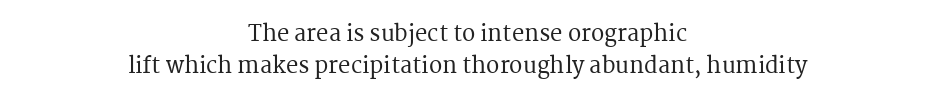
{"italic": "no", "underline": "no", "align": "center", "line_spacing": "normal", "line_spacing_ratio": 1.46, "letter_spacing": "normal", "letter_spacing_em": 0.0, "glyph_px": 22}
